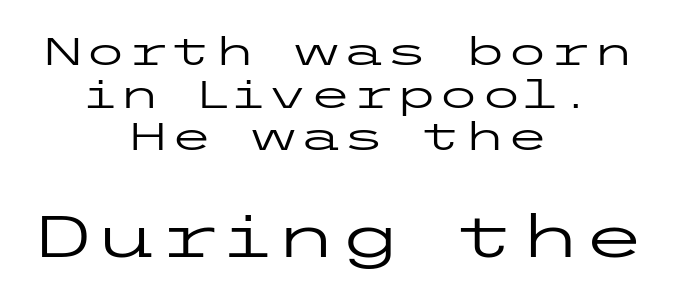
Quick note: underline off. The following chunk of copy outweighs the initial chunk in type size. The rendering keeps characters at their native spacing. The block of text is dense from top to bottom, with scant space between rows. Do the letters lean? They stand straight.
